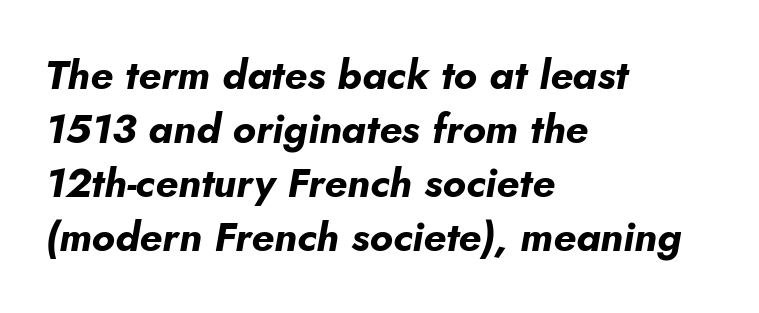
The image shows 41 px bold type, italic (leaning right); set left-aligned, normal line spacing (1.32x), normal letter spacing, not underlined; low stroke contrast and a small x-height.
